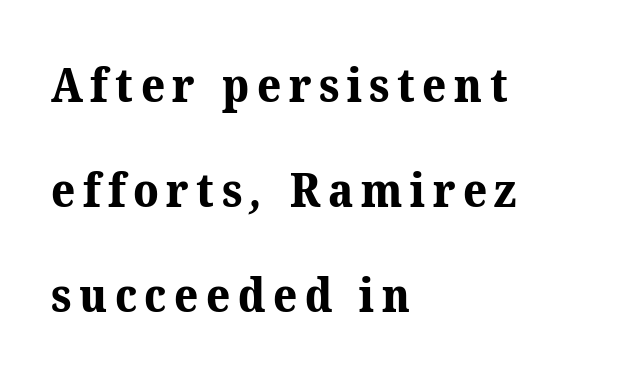
{"serif": "yes", "bold": "yes", "weight": "bold", "width": "normal", "stroke_contrast": "medium", "x_height": "medium", "monospaced": "no", "underline": "no", "align": "left", "line_spacing": "loose", "line_spacing_ratio": 2.23, "glyph_px": 47}
